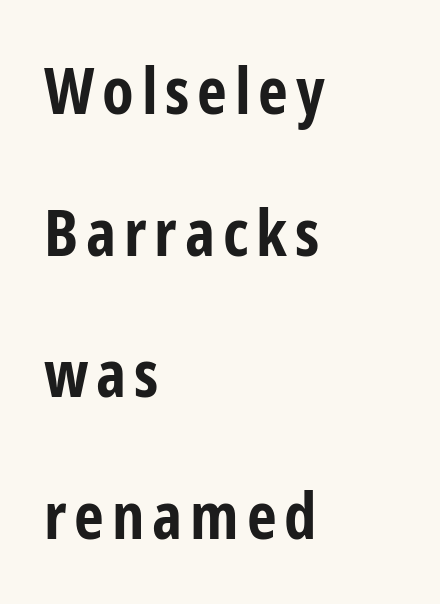
{"serif": "no", "italic": "no", "bold": "yes", "weight": "bold", "width": "condensed", "stroke_contrast": "low", "x_height": "medium", "monospaced": "no", "underline": "no", "align": "left", "line_spacing": "loose", "line_spacing_ratio": 2.18, "glyph_px": 65}
